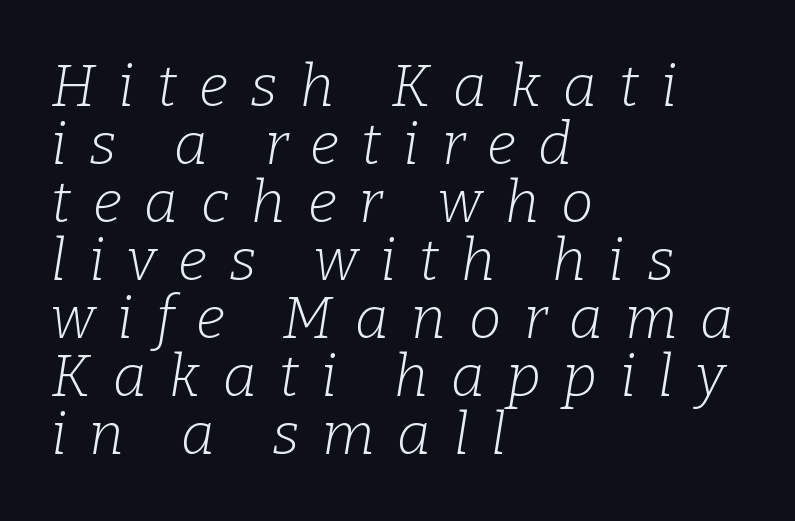
Q: Is the text bold? A: No.
Q: Is the text italic (slanted)? A: Yes, it leans right by about 9 degrees.
Q: Is the typeface a serif or a sans-serif typeface? A: Serif.
Q: Is the text underlined? A: No.
Q: How is the paragraph aligned? A: Left-aligned.
Q: Is the spacing between letters normal or unusually wide? A: Unusually wide.
Q: Is the spacing between lines tight, normal or loose? A: Tight.
Q: Width (condensed, normal, or wide)? A: Normal.
Q: Stroke contrast? A: Low.
Q: x-height? A: Medium.
Q: Monospaced? A: No.
